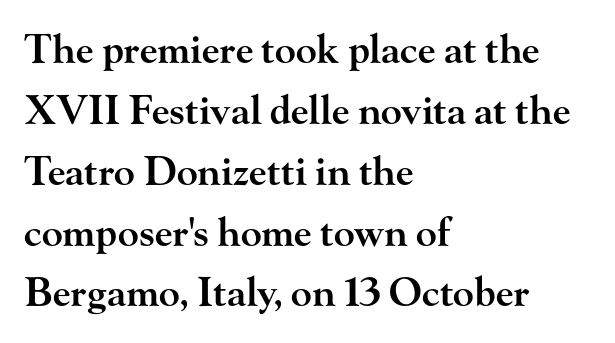
{"serif": "yes", "italic": "no", "bold": "semi", "weight": "semibold", "width": "wide", "stroke_contrast": "high", "x_height": "small", "monospaced": "no", "underline": "no", "align": "left", "line_spacing": "normal", "line_spacing_ratio": 1.56, "letter_spacing": "normal", "letter_spacing_em": 0.0, "glyph_px": 39}
